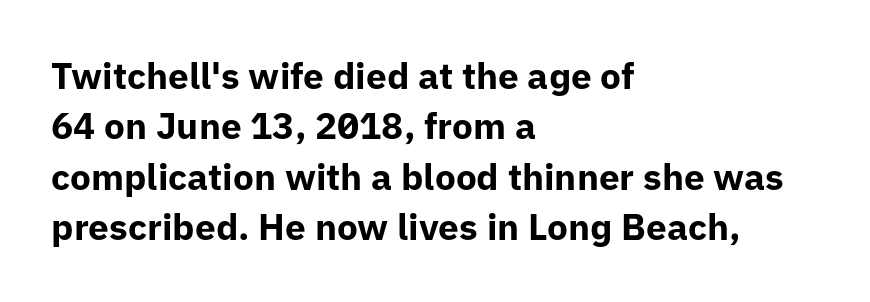
{"serif": "no", "italic": "no", "bold": "yes", "weight": "bold", "width": "normal", "stroke_contrast": "low", "x_height": "medium", "monospaced": "no", "underline": "no", "align": "left", "line_spacing": "normal", "line_spacing_ratio": 1.36, "letter_spacing": "normal", "letter_spacing_em": 0.0, "glyph_px": 37}
